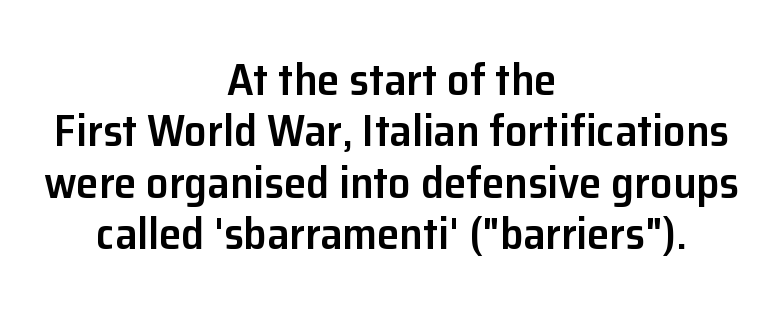
These lines carry some extra weight — a demibold, not a full bold. Look at the tracking — it's just the regular setting, nothing added. Only glyphs here, with clear space below each row. The type family on display is of the sans-serif kind. Quick note: interline space is minimal. Designer's note — italics off, roman on.
